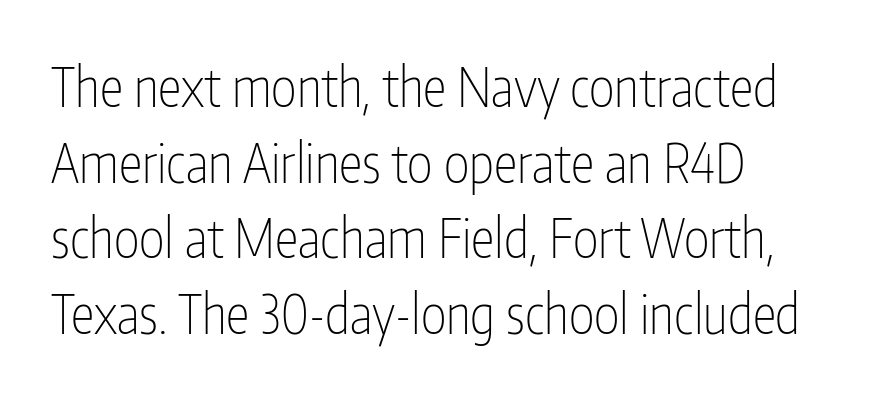
The image shows 54 px thin, condensed sans-serif type, upright; set left-aligned, normal line spacing (1.4x), normal letter spacing, not underlined; low stroke contrast and a medium x-height.
